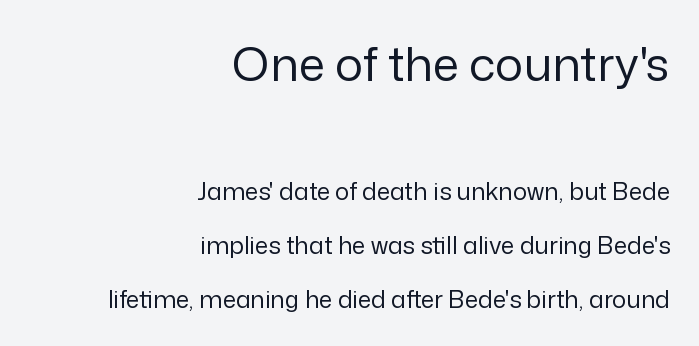
Q: Is the text bold? A: No.
Q: Is the text italic (slanted)? A: No, it is upright.
Q: Is the typeface a serif or a sans-serif typeface? A: Sans-serif.
Q: Is the text underlined? A: No.
Q: How is the paragraph aligned? A: Right-aligned.
Q: Is the spacing between letters normal or unusually wide? A: Normal.
Q: Is the spacing between lines tight, normal or loose? A: Loose.
Q: Which block of text is set in a larger size, the first (top) or the second (bottom)? A: The first (top) one.
Q: Width (condensed, normal, or wide)? A: Normal.
Q: Stroke contrast? A: Low.
Q: x-height? A: Medium.
Q: Monospaced? A: No.
